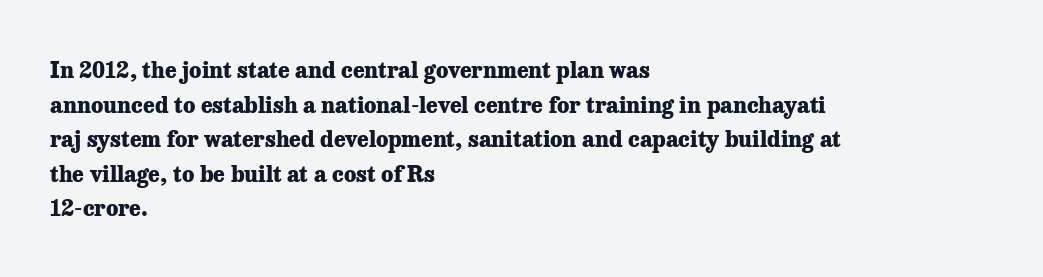
This sample uses an upright cut, with every glyph sitting square on the baseline. Whoever set this chose a conventional vertical rhythm. Students, note that the glyphs here touch the page at normal intervals. Strokes here are thick enough to call this a true bold.
